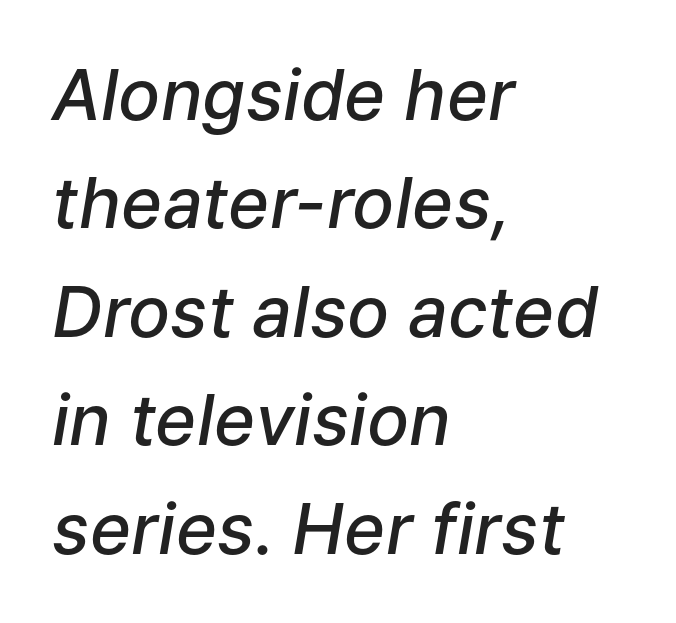
{"italic": "yes", "lean": "right", "slant_degrees": 9, "bold": "semi", "weight": "semibold", "width": "normal", "stroke_contrast": "low", "x_height": "medium", "monospaced": "no", "underline": "no", "align": "left", "line_spacing": "normal", "line_spacing_ratio": 1.55, "letter_spacing": "normal", "letter_spacing_em": 0.0, "glyph_px": 70}
